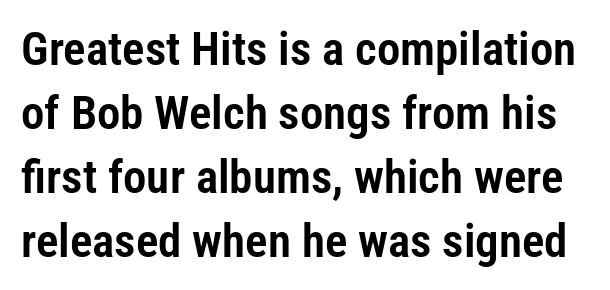
Q: Is the text italic (slanted)? A: No, it is upright.
Q: Is the typeface a serif or a sans-serif typeface? A: Sans-serif.
Q: Is the text underlined? A: No.
Q: Is the spacing between letters normal or unusually wide? A: Normal.
Q: Is the spacing between lines tight, normal or loose? A: Normal.
Q: Width (condensed, normal, or wide)? A: Condensed.
Q: Stroke contrast? A: Low.
Q: x-height? A: Medium.
Q: Monospaced? A: No.
